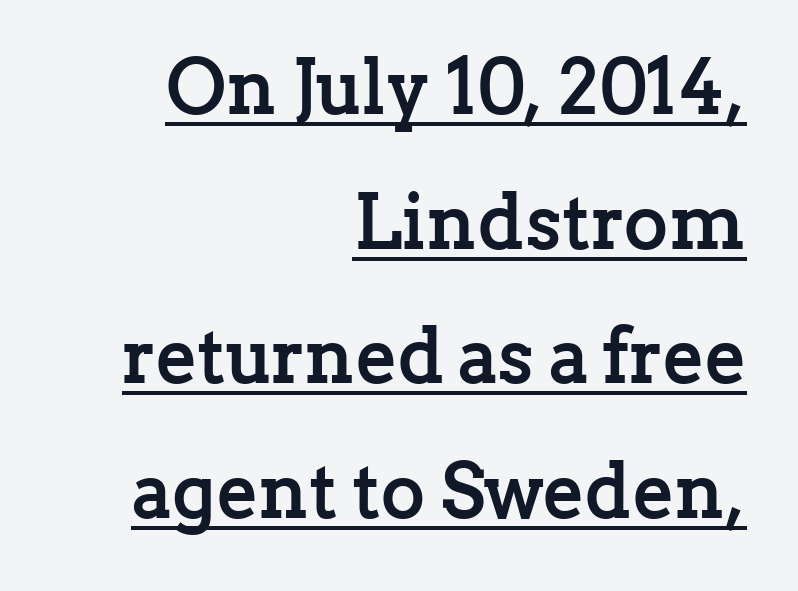
Spacing verdict: proportional, widths tailored to each character. Words appear dense and cohesive because spacing is normal. Right-aligned paragraph, ragged on the left. Beneath each row of characters lies a ruled line. Caption: bold face, heavy strokes.
